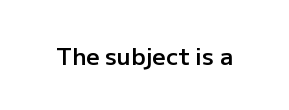
Q: Is the text bold? A: Semi-bold.
Q: Is the text italic (slanted)? A: No, it is upright.
Q: Is the text underlined? A: No.
Q: Is the spacing between letters normal or unusually wide? A: Normal.
